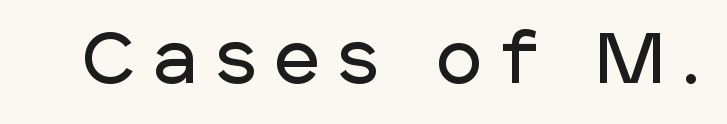
Here the designer chose a conventional face with non-uniform glyph widths. Note: no serifs on the glyphs. These lines were composed using upright roman letters. How are the letters spaced? Widely, with obvious added tracking.
